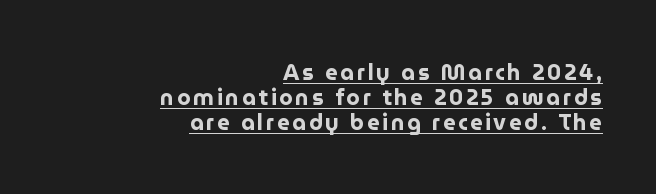
Leading: reduced. The letters stand straight up with perfectly vertical stems. Short and long lines alike share a common ending point at right. You can see a thin bar hugging the bottom of the glyphs. Plenty of ink on the page — the face is bold.
